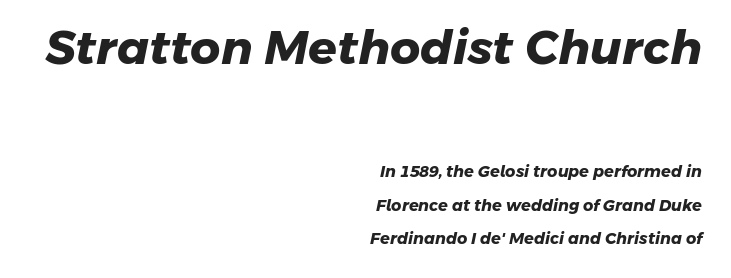
The rag falls on the left side of this text block. The passage shown has conventional tracking throughout. Any mark beneath the type? The region is blank. These lines are rendered in a variable-pitch font. The designer dialed line spacing up above the default. The face used here is a sans, in the tradition of grotesques and geometrics.
